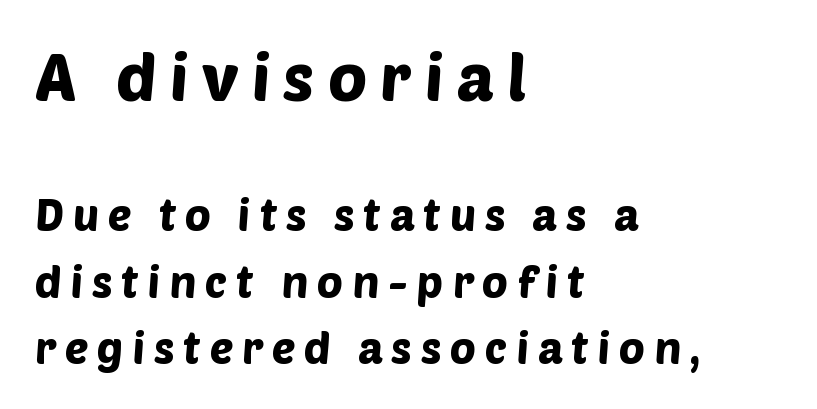
Q: Is the typeface a serif or a sans-serif typeface? A: Sans-serif.
Q: Is the text underlined? A: No.
Q: How is the paragraph aligned? A: Left-aligned.
Q: Is the spacing between letters normal or unusually wide? A: Unusually wide.
Q: Is the spacing between lines tight, normal or loose? A: Normal.
Q: Which block of text is set in a larger size, the first (top) or the second (bottom)? A: The first (top) one.
Q: Width (condensed, normal, or wide)? A: Normal.
Q: Stroke contrast? A: Low.
Q: x-height? A: Large.
Q: Monospaced? A: No.
